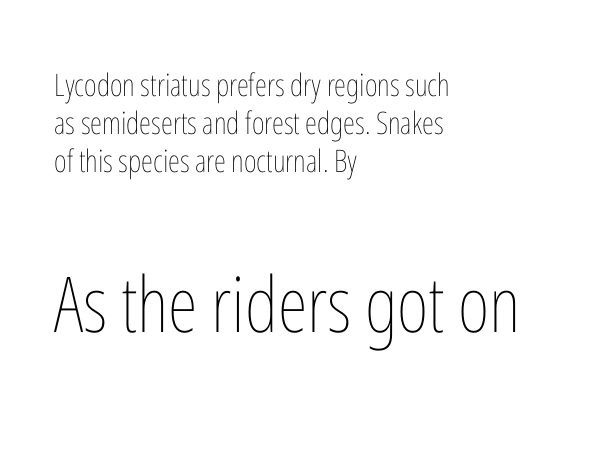
Q: Is the text bold? A: No.
Q: Is the text italic (slanted)? A: No, it is upright.
Q: Is the text underlined? A: No.
Q: How is the paragraph aligned? A: Left-aligned.
Q: Is the spacing between letters normal or unusually wide? A: Normal.
Q: Which block of text is set in a larger size, the first (top) or the second (bottom)? A: The second (bottom) one.
Q: Width (condensed, normal, or wide)? A: Condensed.
Q: Stroke contrast? A: Low.
Q: x-height? A: Medium.
Q: Monospaced? A: No.
